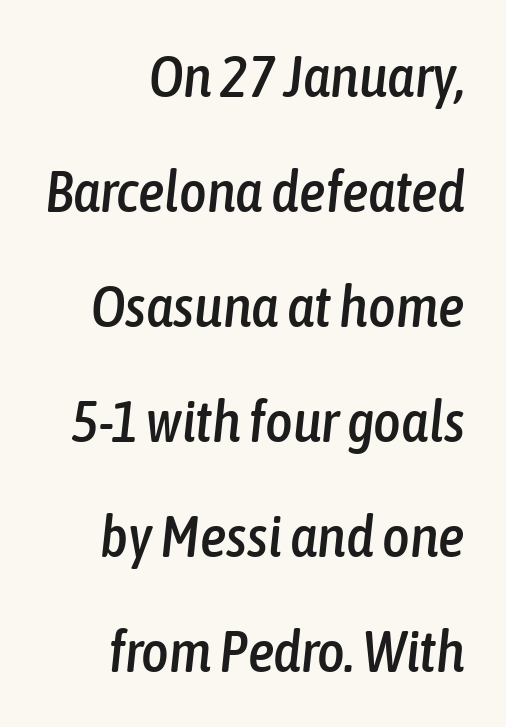
Q: Is the text italic (slanted)? A: Yes, it leans right by about 6 degrees.
Q: Is the text underlined? A: No.
Q: How is the paragraph aligned? A: Right-aligned.
Q: Is the spacing between letters normal or unusually wide? A: Normal.
Q: Is the spacing between lines tight, normal or loose? A: Loose.
Q: Width (condensed, normal, or wide)? A: Condensed.
Q: Stroke contrast? A: Low.
Q: x-height? A: Medium.
Q: Monospaced? A: No.
